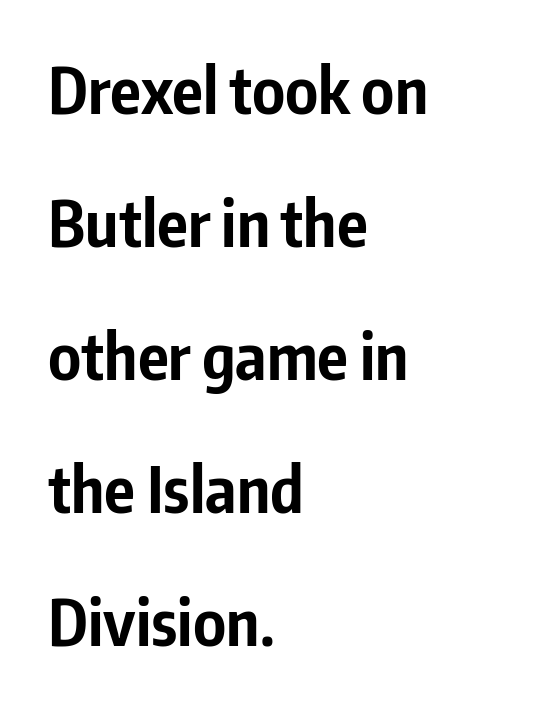
The image shows 64 px bold, condensed sans-serif type, upright; set left-aligned, loose line spacing (2.08x), normal letter spacing, not underlined; low stroke contrast and a medium x-height.
